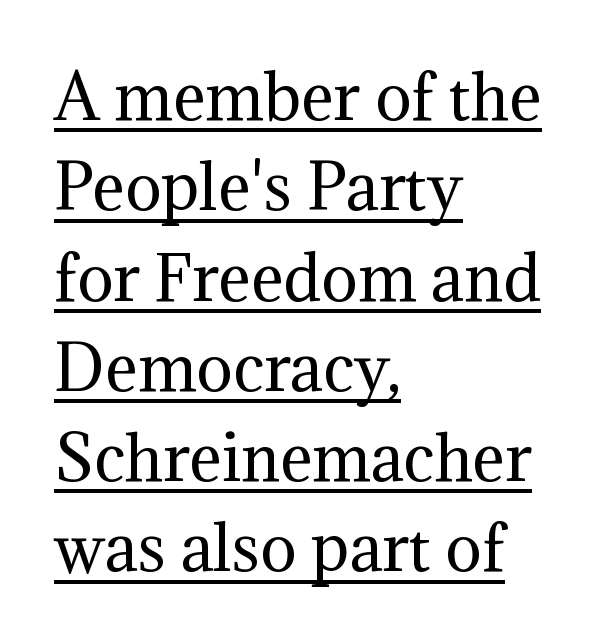
The image shows 61 px regular-weight serif type, upright; set left-aligned, normal line spacing (1.48x), normal letter spacing, underlined; medium stroke contrast and a medium x-height.
